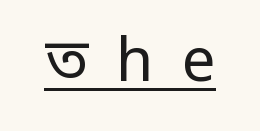
The image shows 60 px regular-weight, condensed sans-serif type, upright; set unusually wide letter spacing (+0.48 em), underlined; low stroke contrast and a large x-height.
